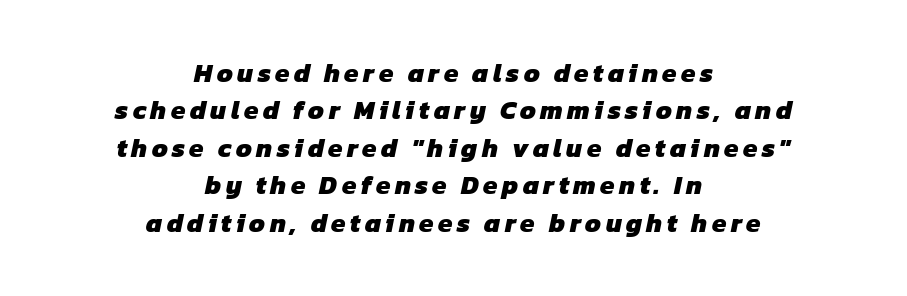
The specimen omits any rule beneath the text block's lines. The block of text has a typical density, with ordinary space between rows. A student would call this center alignment; a typographer would say set centered. This is heavy type, rendered in bold.
